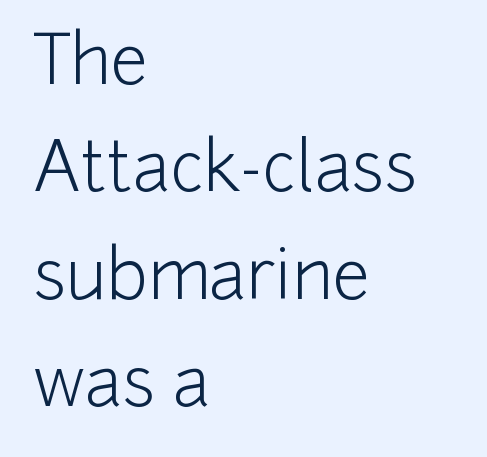
The image shows 68 px light sans-serif type, upright; set left-aligned, normal line spacing (1.58x), normal letter spacing, not underlined; low stroke contrast and a medium x-height.
